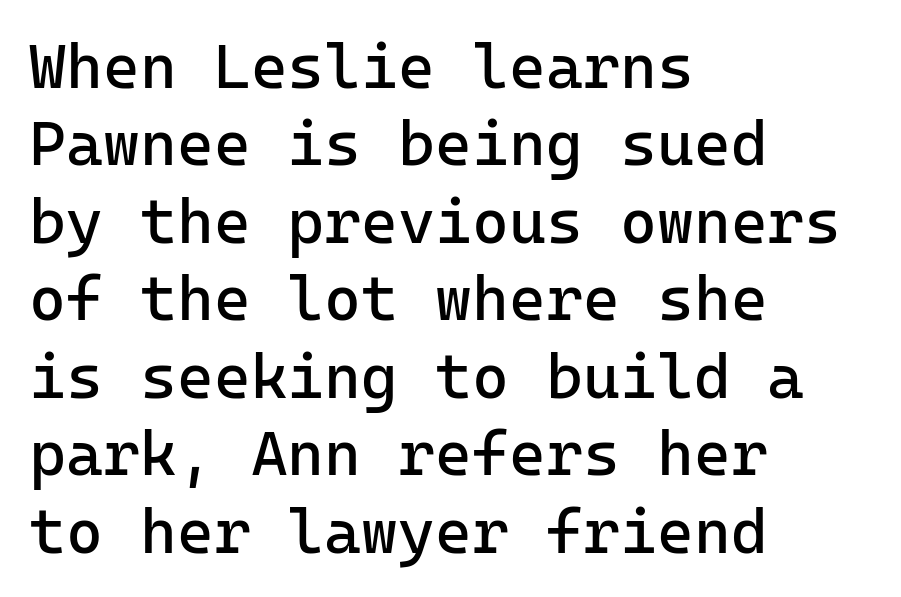
The image shows 63 px regular-weight sans-serif type, upright, monospaced; set left-aligned, line spacing 1.23x, normal letter spacing, not underlined; low stroke contrast and a medium x-height.
